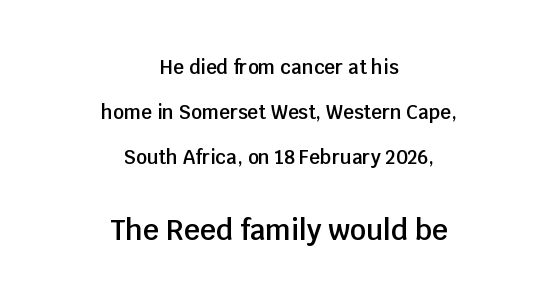
Q: Is the text bold? A: Semi-bold.
Q: Is the text italic (slanted)? A: No, it is upright.
Q: Is the typeface a serif or a sans-serif typeface? A: Sans-serif.
Q: Is the text underlined? A: No.
Q: How is the paragraph aligned? A: Centered.
Q: Is the spacing between letters normal or unusually wide? A: Normal.
Q: Is the spacing between lines tight, normal or loose? A: Loose.
Q: Which block of text is set in a larger size, the first (top) or the second (bottom)? A: The second (bottom) one.
Q: Width (condensed, normal, or wide)? A: Normal.
Q: Stroke contrast? A: Low.
Q: x-height? A: Large.
Q: Monospaced? A: No.
